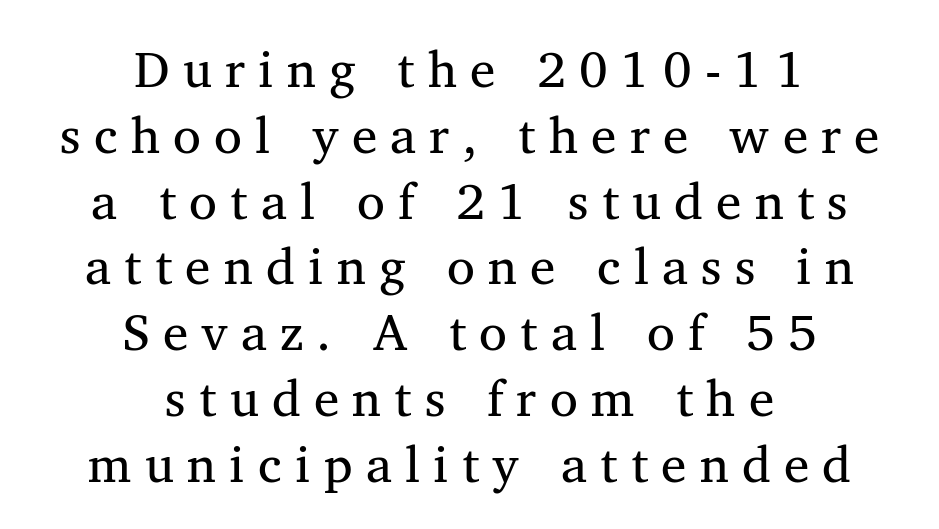
Q: Is the text bold? A: No.
Q: Is the text italic (slanted)? A: No, it is upright.
Q: Is the typeface a serif or a sans-serif typeface? A: Serif.
Q: Is the text underlined? A: No.
Q: How is the paragraph aligned? A: Centered.
Q: Is the spacing between letters normal or unusually wide? A: Unusually wide.
Q: Is the spacing between lines tight, normal or loose? A: Normal.
Q: Width (condensed, normal, or wide)? A: Normal.
Q: Stroke contrast? A: Medium.
Q: x-height? A: Medium.
Q: Monospaced? A: No.
